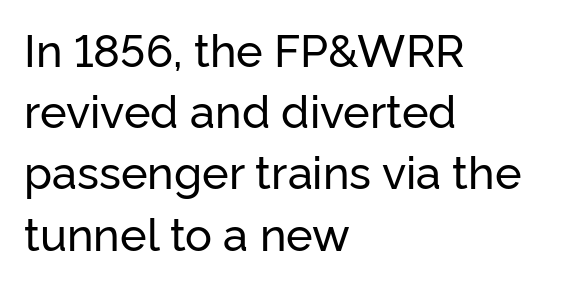
Q: Is the text italic (slanted)? A: No, it is upright.
Q: Is the typeface a serif or a sans-serif typeface? A: Sans-serif.
Q: Is the text underlined? A: No.
Q: How is the paragraph aligned? A: Left-aligned.
Q: Is the spacing between letters normal or unusually wide? A: Normal.
Q: Is the spacing between lines tight, normal or loose? A: Normal.
Q: Width (condensed, normal, or wide)? A: Normal.
Q: Stroke contrast? A: Low.
Q: x-height? A: Medium.
Q: Monospaced? A: No.
